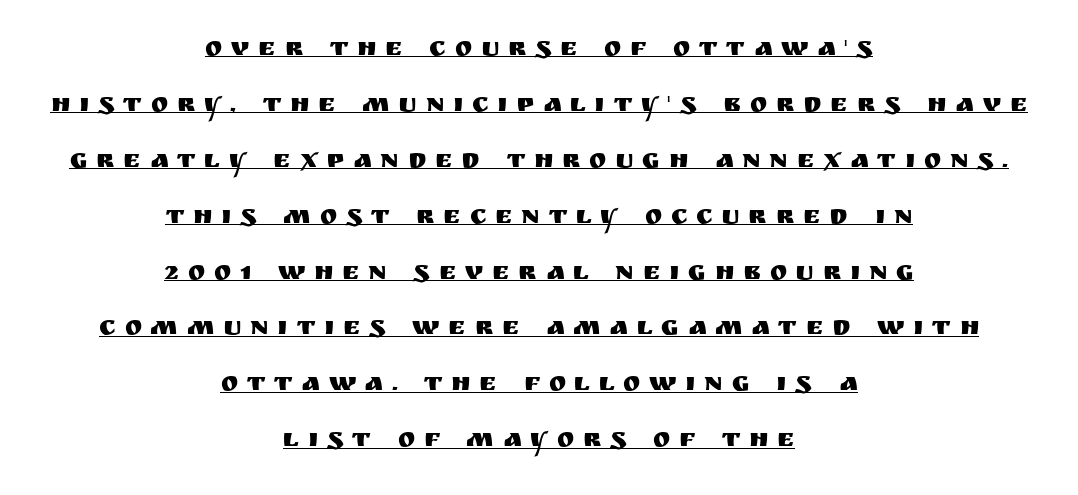
Q: Is the text italic (slanted)? A: No, it is upright.
Q: Is the text underlined? A: Yes.
Q: How is the paragraph aligned? A: Centered.
Q: Is the spacing between letters normal or unusually wide? A: Unusually wide.
Q: Is the spacing between lines tight, normal or loose? A: Loose.
